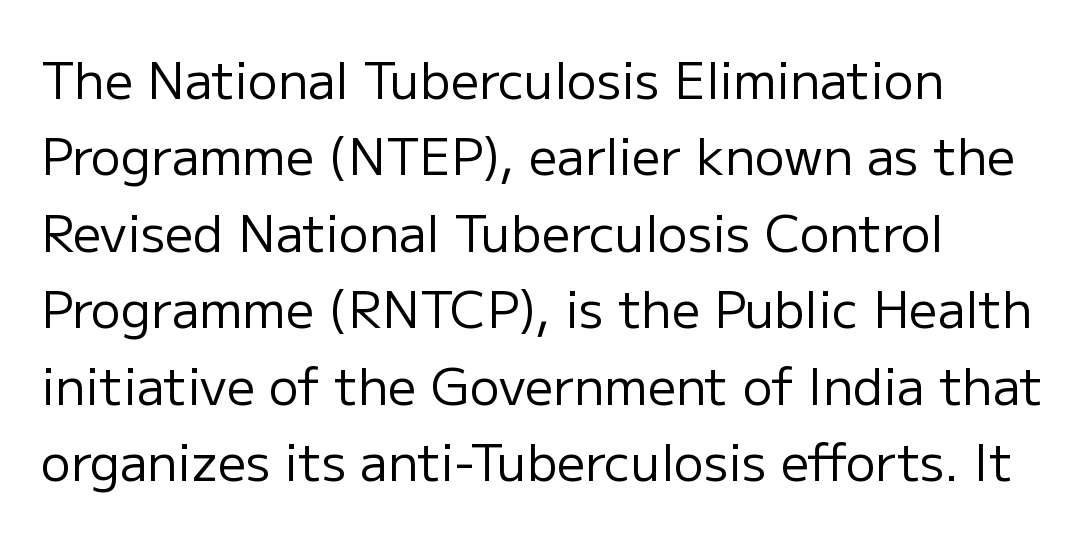
{"serif": "no", "italic": "no", "bold": "no", "weight": "regular", "width": "normal", "stroke_contrast": "low", "x_height": "medium", "monospaced": "no", "underline": "no", "align": "left", "line_spacing": "normal", "line_spacing_ratio": 1.53, "letter_spacing": "normal", "letter_spacing_em": 0.0, "glyph_px": 50}
